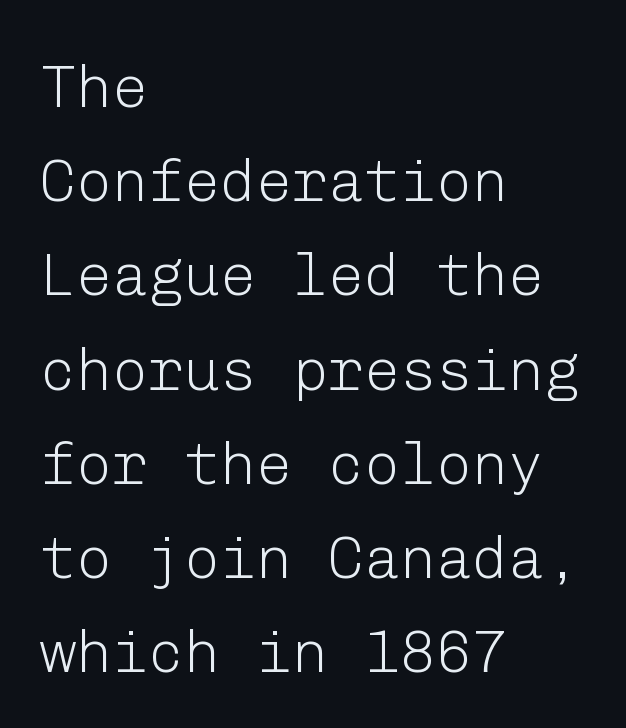
{"serif": "no", "italic": "no", "bold": "no", "weight": "light", "width": "normal", "stroke_contrast": "low", "x_height": "medium", "underline": "no", "align": "left", "line_spacing": "normal", "line_spacing_ratio": 1.57, "letter_spacing": "normal", "letter_spacing_em": 0.0, "glyph_px": 60}
